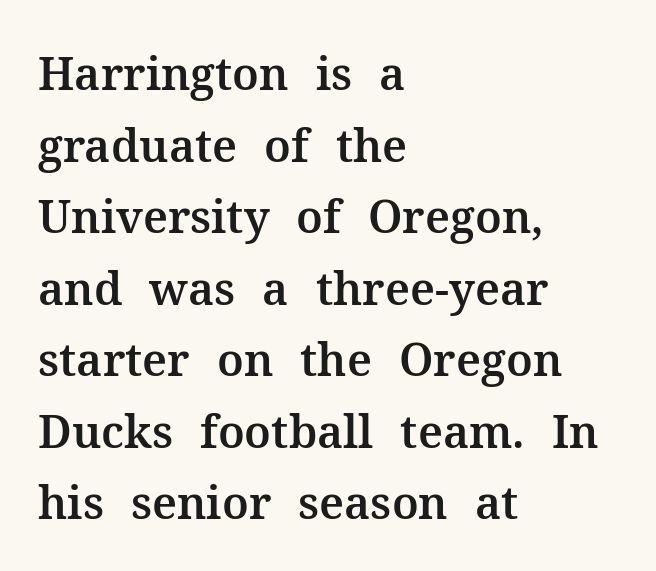
The image shows 45 px serif type, upright; set left-aligned, normal line spacing (1.59x), normal letter spacing, not underlined; medium stroke contrast and a medium x-height.
